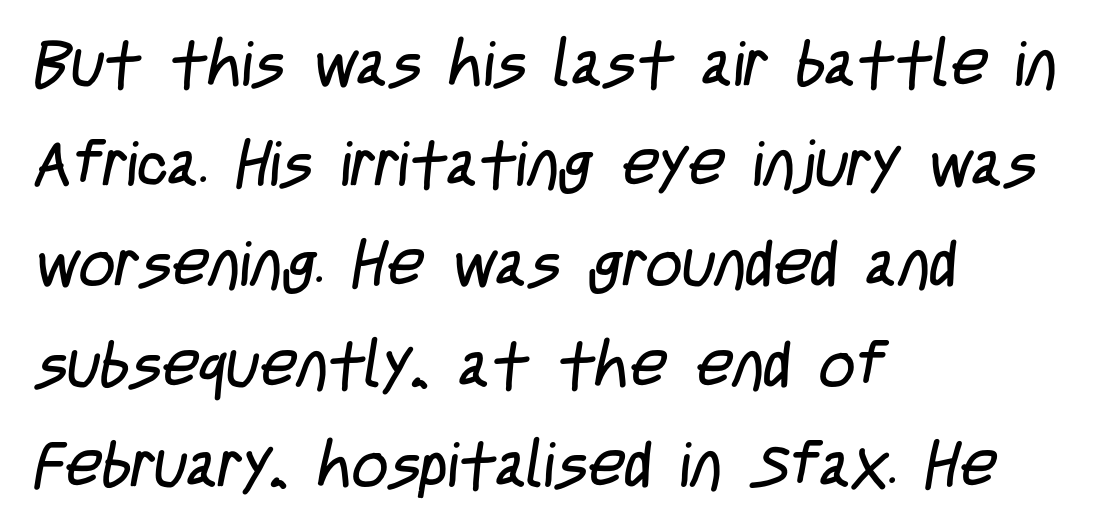
The image shows 63 px regular-weight, condensed sans-serif type; set left-aligned, normal line spacing (1.59x), normal letter spacing, not underlined; low stroke contrast and a large x-height.
